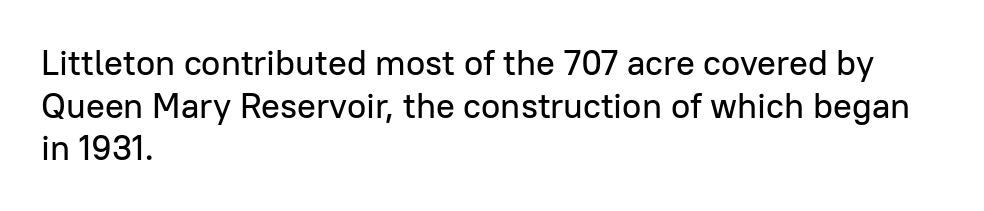
The image shows 35 px sans-serif type, upright; set left-aligned, line spacing 1.22x, normal letter spacing, not underlined; low stroke contrast and a medium x-height.
